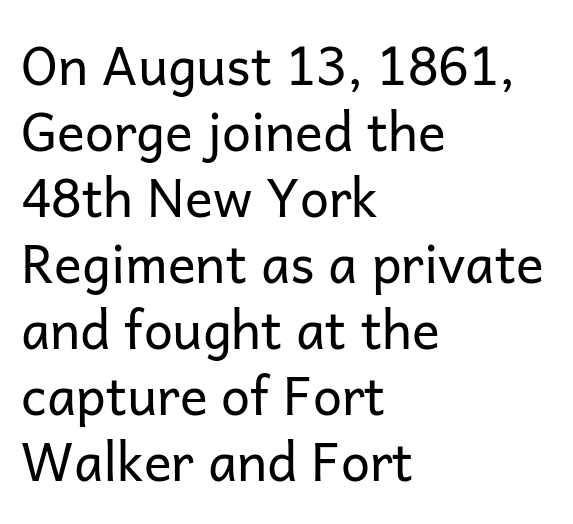
Q: Is the text bold? A: No.
Q: Is the text italic (slanted)? A: No, it is upright.
Q: Is the typeface a serif or a sans-serif typeface? A: Sans-serif.
Q: Is the text underlined? A: No.
Q: How is the paragraph aligned? A: Left-aligned.
Q: Is the spacing between letters normal or unusually wide? A: Normal.
Q: Is the spacing between lines tight, normal or loose? A: Normal.
Q: Width (condensed, normal, or wide)? A: Normal.
Q: Stroke contrast? A: Low.
Q: x-height? A: Medium.
Q: Monospaced? A: No.
